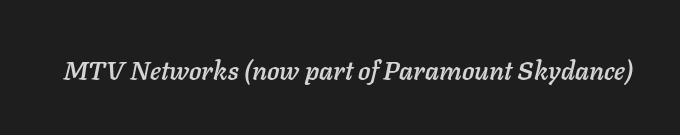
Q: Is the text italic (slanted)? A: Yes, it leans right by about 11 degrees.
Q: Is the text underlined? A: No.
Q: Is the spacing between letters normal or unusually wide? A: Normal.
